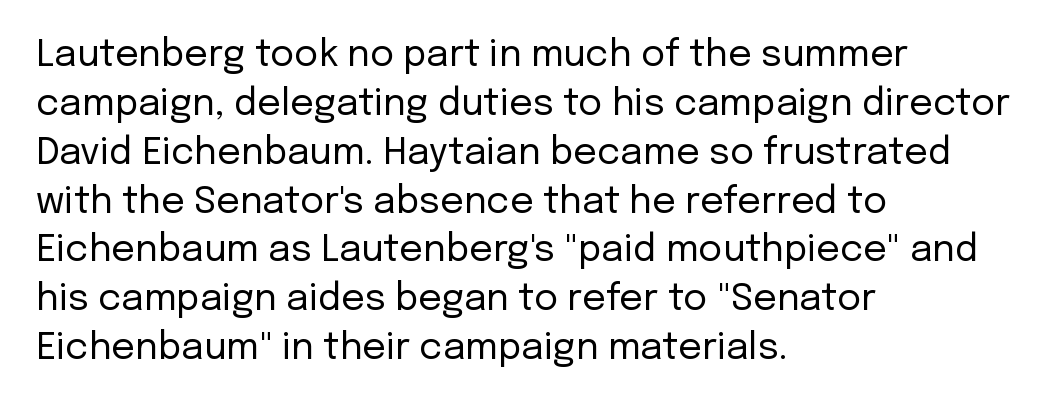
The image shows 37 px regular-weight sans-serif type, upright; set left-aligned, normal line spacing (1.32x), normal letter spacing, not underlined; low stroke contrast and a medium x-height.
